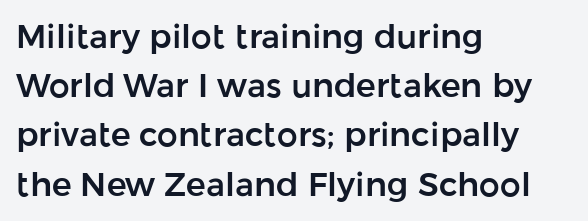
The passage shown has conventional tracking throughout. Varying glyph widths throughout — classic text-font behaviour. Posture: vertical. Vertical spacing — default. Nothing sits at the stroke ends, so this counts as sans-serif. This rendering features lettering with no underline.
